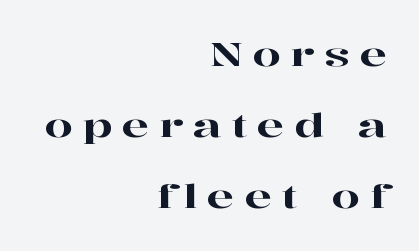
{"serif": "yes", "italic": "no", "width": "wide", "stroke_contrast": "high", "x_height": "medium", "monospaced": "no", "underline": "no", "align": "right", "line_spacing": "loose", "line_spacing_ratio": 2.22, "letter_spacing": "wide", "letter_spacing_em": 0.31, "glyph_px": 32}
